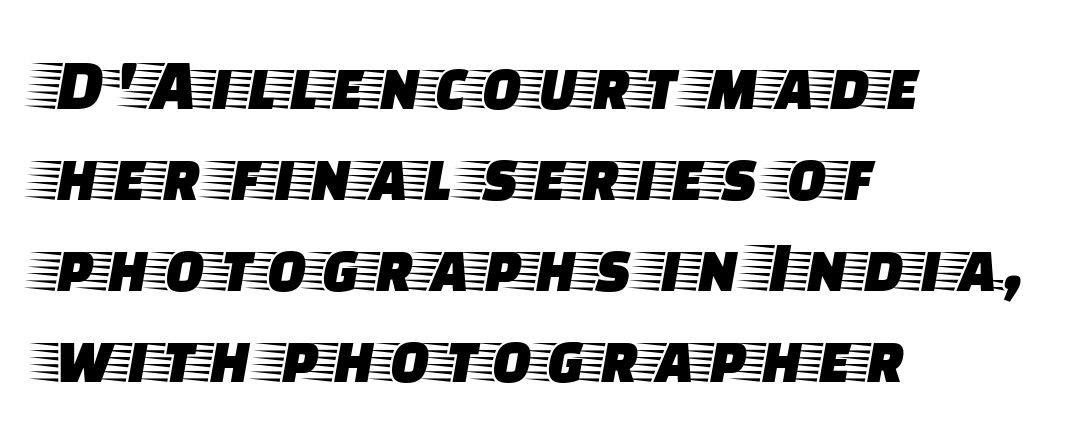
{"serif": "yes", "width": "wide", "stroke_contrast": "low", "x_height": "large", "monospaced": "no", "underline": "no", "align": "left", "line_spacing_ratio": 1.23, "letter_spacing": "normal", "letter_spacing_em": 0.0, "glyph_px": 74}
